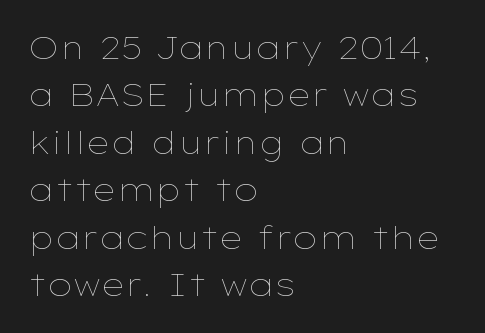
Q: Is the text bold? A: No.
Q: Is the text italic (slanted)? A: No, it is upright.
Q: Is the text underlined? A: No.
Q: How is the paragraph aligned? A: Left-aligned.
Q: Is the spacing between letters normal or unusually wide? A: Normal.
Q: Is the spacing between lines tight, normal or loose? A: Normal.
Q: Width (condensed, normal, or wide)? A: Wide.
Q: Stroke contrast? A: Low.
Q: x-height? A: Medium.
Q: Monospaced? A: No.
